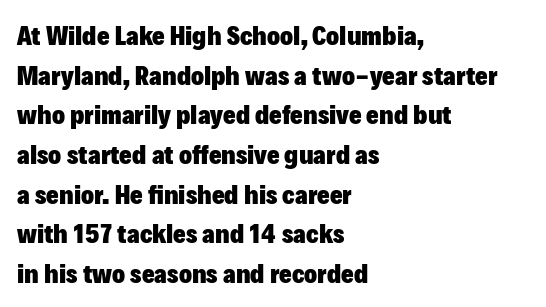
The image shows 27 px bold type, upright; set left-aligned, normal line spacing (1.47x), normal letter spacing, not underlined.
